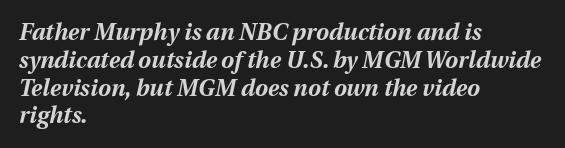
Alignment: flush left. Lines of text with bare space underneath. The letters are bold, with thick, heavy strokes. Inter-character spacing is left at the font's built-in metrics. Slant detected: the letters are inclined.
